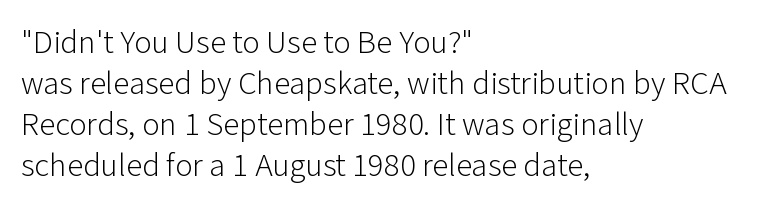
Q: Is the text bold? A: No.
Q: Is the text italic (slanted)? A: No, it is upright.
Q: Is the typeface a serif or a sans-serif typeface? A: Sans-serif.
Q: Is the text underlined? A: No.
Q: How is the paragraph aligned? A: Left-aligned.
Q: Is the spacing between letters normal or unusually wide? A: Normal.
Q: Width (condensed, normal, or wide)? A: Normal.
Q: Stroke contrast? A: Low.
Q: x-height? A: Medium.
Q: Monospaced? A: No.
